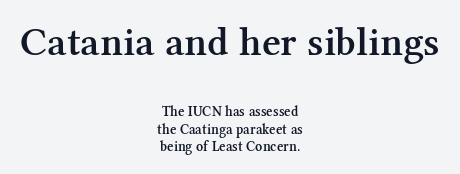
Type size steps down from the first block to the second. The rows are spaced the way most documents space them. The glyphs in this specimen are seriffed. If you drew a line through each stem, it would be perfectly vertical. You could call the tracking neutral — neither tight nor loose.
